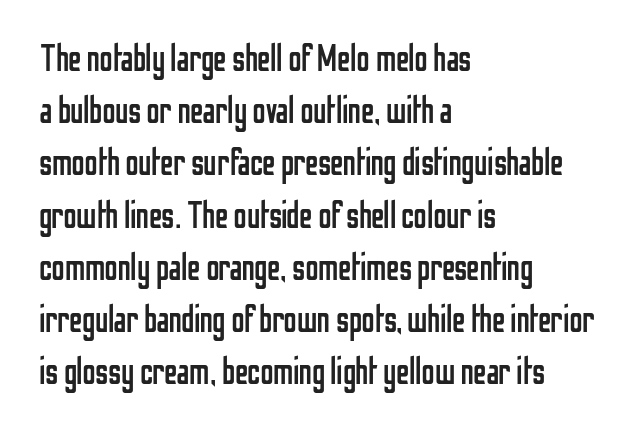
The image shows 37 px regular-weight, condensed sans-serif type, upright; set left-aligned, normal line spacing (1.41x), normal letter spacing, not underlined; low stroke contrast and a medium x-height.
